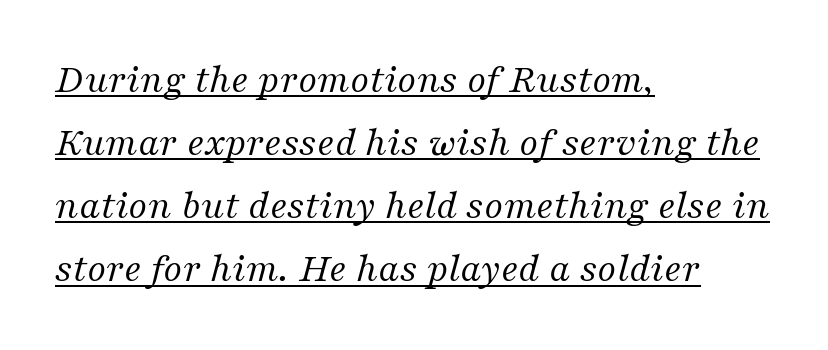
{"serif": "yes", "italic": "yes", "lean": "right", "slant_degrees": 16, "bold": "no", "weight": "regular", "width": "normal", "stroke_contrast": "medium", "x_height": "medium", "monospaced": "no", "underline": "yes", "align": "left", "line_spacing": "normal", "line_spacing_ratio": 1.54, "letter_spacing": "normal", "letter_spacing_em": 0.0, "glyph_px": 41}
